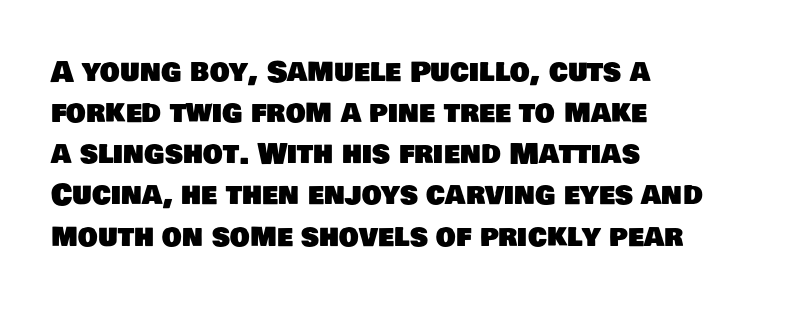
The image shows 28 px sans-serif type; set left-aligned, normal line spacing (1.47x), normal letter spacing, not underlined; low stroke contrast and a large x-height.
